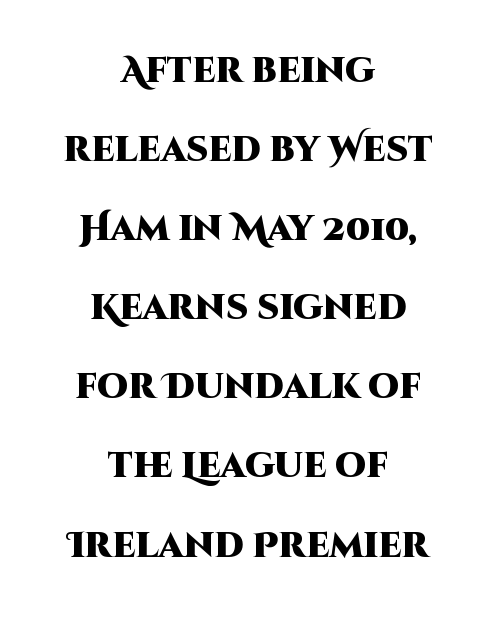
The image shows 35 px heavy sans-serif type, upright; set centered, loose line spacing (2.26x), normal letter spacing, not underlined; high stroke contrast and a large x-height.
